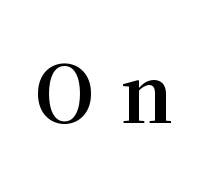
{"serif": "yes", "italic": "no", "bold": "yes", "weight": "bold", "width": "normal", "stroke_contrast": "medium", "x_height": "medium", "monospaced": "no", "underline": "no", "letter_spacing": "wide", "letter_spacing_em": 0.35, "glyph_px": 77}
